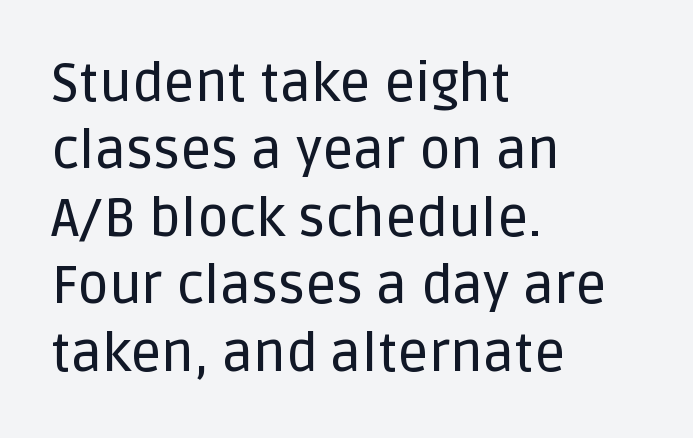
The image shows 54 px sans-serif type, upright; set left-aligned, normal line spacing (1.25x), normal letter spacing, not underlined; low stroke contrast and a large x-height.
